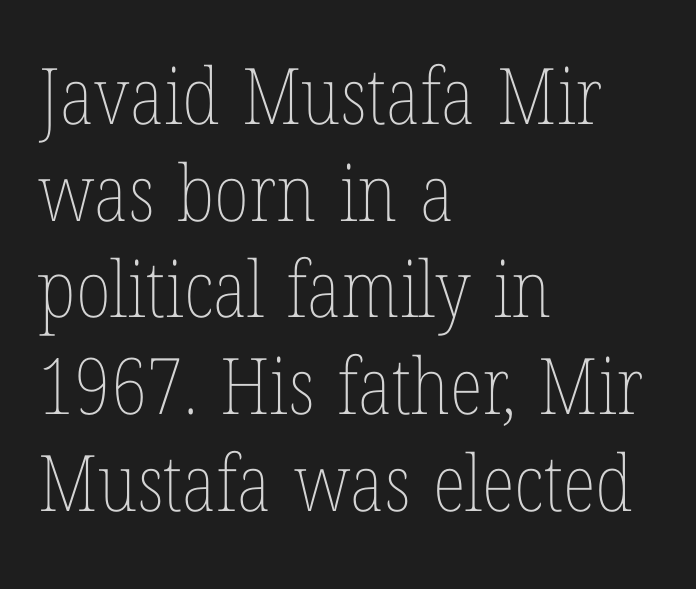
Descender tails drop into unmarked territory. The paragraph shown leans on its left margin. Ordinary non-slanted type is in use. Bold? No — there's no thickening of the strokes. You could not count columns in this text — the font is proportionally spaced. The passage shown has conventional tracking throughout.
